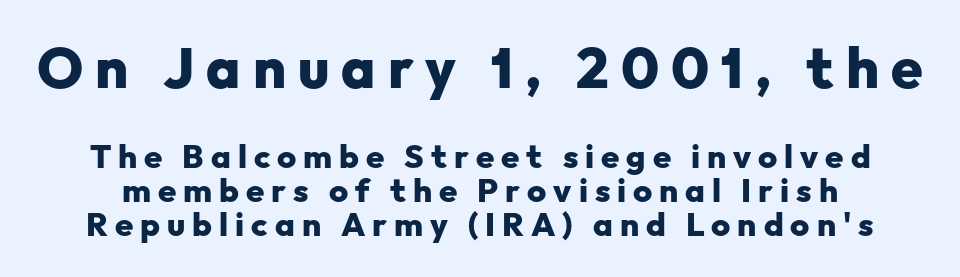
In terms of letterspacing, this is a distinctly airy, spread setting. Do the characters align in a grid? No, the font is proportional. The specimen omits any rule beneath the text block's lines. Stroke terminals: plain, sans-serif. Larger block? The one above; the one below is distinctly smaller. The vertical gap from one line to the next is small.
